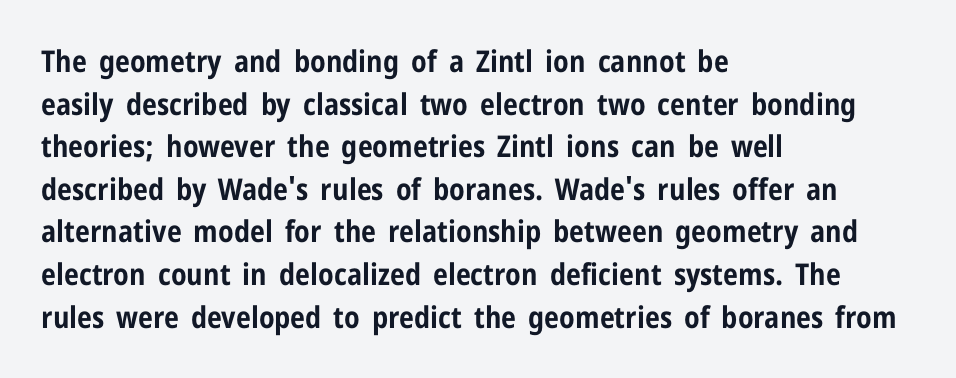
{"serif": "no", "italic": "no", "bold": "yes", "weight": "bold", "width": "condensed", "stroke_contrast": "low", "x_height": "medium", "monospaced": "no", "underline": "no", "align": "left", "line_spacing": "normal", "line_spacing_ratio": 1.42, "letter_spacing": "normal", "letter_spacing_em": 0.0, "glyph_px": 30}
